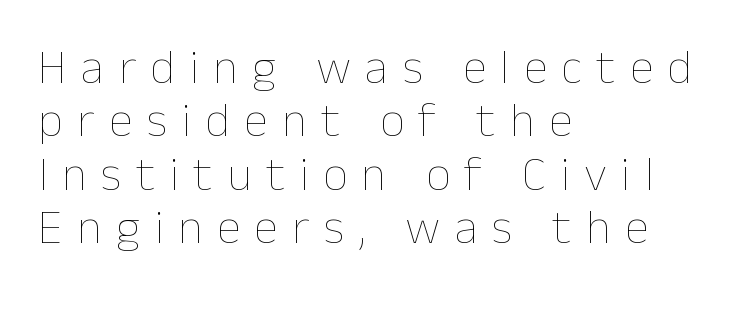
{"italic": "no", "bold": "no", "weight": "thin", "width": "normal", "stroke_contrast": "low", "x_height": "medium", "monospaced": "no", "underline": "no", "align": "left", "line_spacing": "tight", "line_spacing_ratio": 1.09, "letter_spacing": "wide", "letter_spacing_em": 0.29, "glyph_px": 49}
